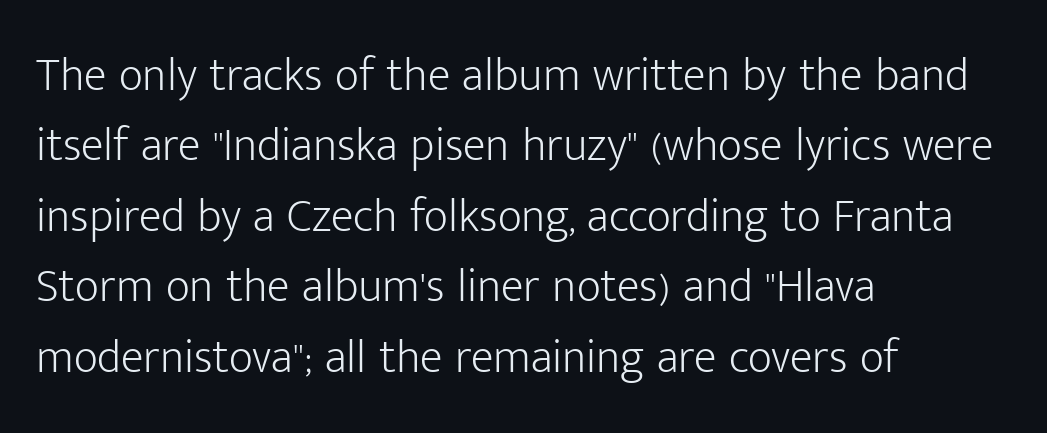
The image shows 47 px light sans-serif type, upright; set left-aligned, normal line spacing (1.5x), normal letter spacing, not underlined; low stroke contrast and a medium x-height.
